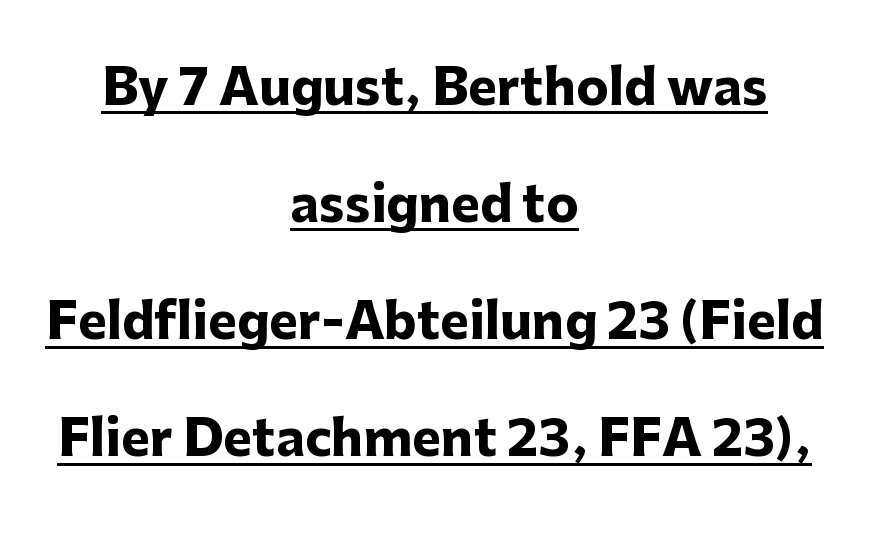
{"serif": "no", "italic": "no", "bold": "yes", "weight": "heavy", "width": "normal", "stroke_contrast": "low", "x_height": "medium", "monospaced": "no", "underline": "yes", "align": "center", "line_spacing": "loose", "line_spacing_ratio": 2.39, "letter_spacing": "normal", "letter_spacing_em": 0.0, "glyph_px": 49}
